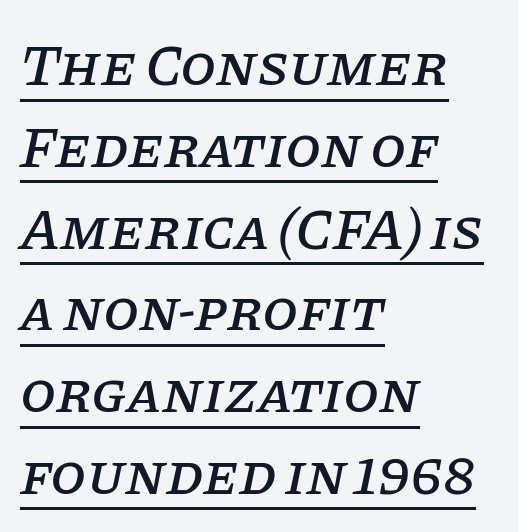
The image shows 58 px serif type, italic (leaning right); set left-aligned, normal line spacing (1.41x), normal letter spacing, underlined; low stroke contrast and a large x-height.
